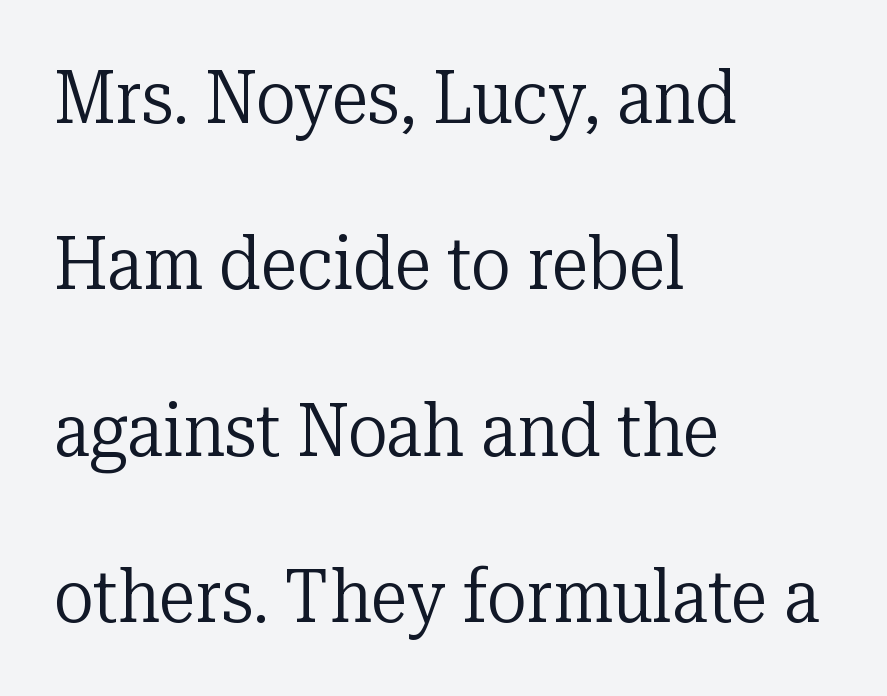
{"serif": "yes", "italic": "no", "bold": "no", "weight": "regular", "width": "normal", "stroke_contrast": "low", "x_height": "medium", "monospaced": "no", "underline": "no", "align": "left", "line_spacing": "loose", "line_spacing_ratio": 2.25, "letter_spacing": "normal", "letter_spacing_em": 0.0, "glyph_px": 74}
